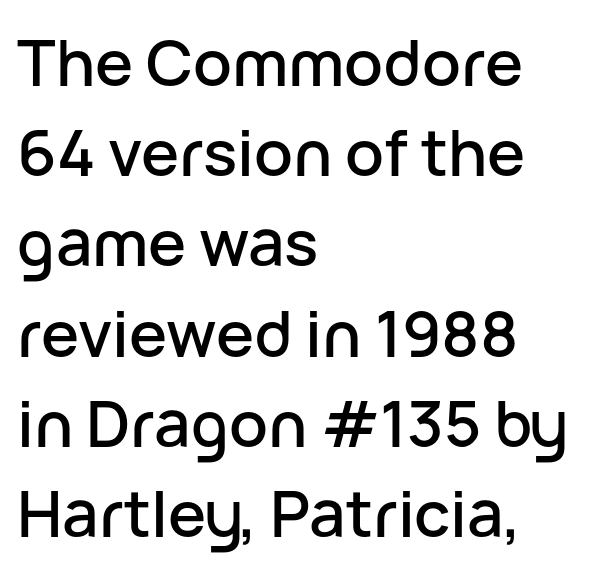
{"serif": "no", "italic": "no", "width": "normal", "stroke_contrast": "low", "x_height": "medium", "monospaced": "no", "underline": "no", "align": "left", "line_spacing": "normal", "line_spacing_ratio": 1.41, "letter_spacing": "normal", "letter_spacing_em": 0.0, "glyph_px": 64}
